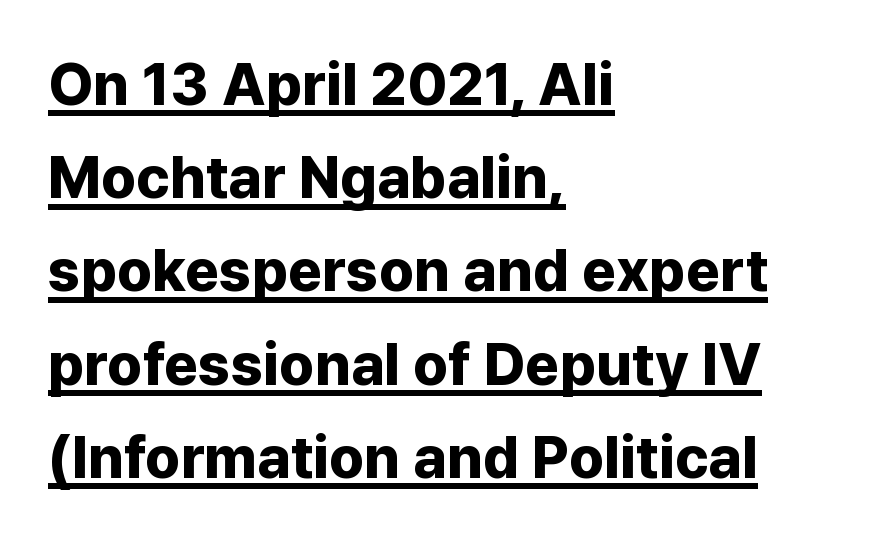
Q: Is the text bold? A: Yes.
Q: Is the text italic (slanted)? A: No, it is upright.
Q: Is the typeface a serif or a sans-serif typeface? A: Sans-serif.
Q: Is the text underlined? A: Yes.
Q: How is the paragraph aligned? A: Left-aligned.
Q: Is the spacing between letters normal or unusually wide? A: Normal.
Q: Is the spacing between lines tight, normal or loose? A: Normal.
Q: Width (condensed, normal, or wide)? A: Normal.
Q: Stroke contrast? A: Low.
Q: x-height? A: Medium.
Q: Monospaced? A: No.
